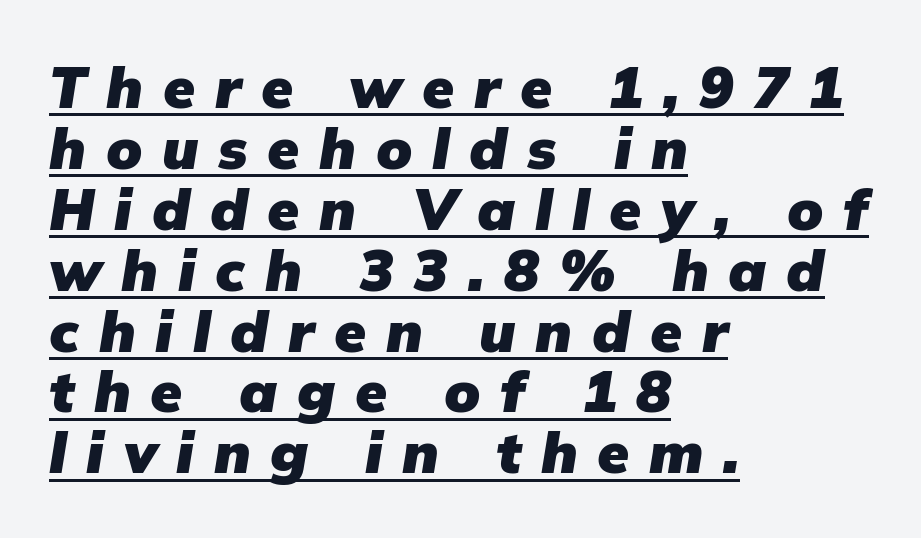
The image shows 58 px heavy type, italic (leaning right); set left-aligned, tight line spacing (1.05x), unusually wide letter spacing (+0.34 em), underlined; low stroke contrast and a medium x-height.
